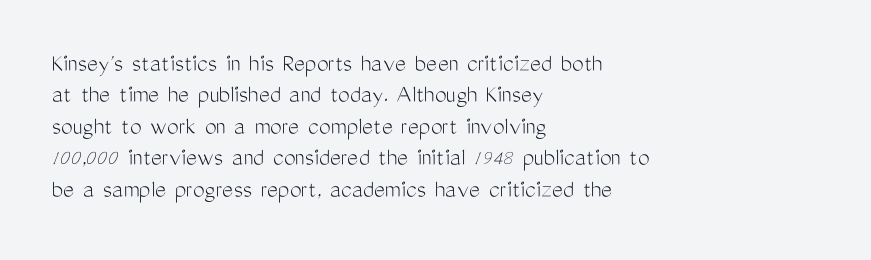
What stands out about the letter spacing? Nothing — it is the standard amount. The rendering anchors every line to the left-hand side. A light-to-regular cut is what we see here. Ordinary non-slanted type is in use.
